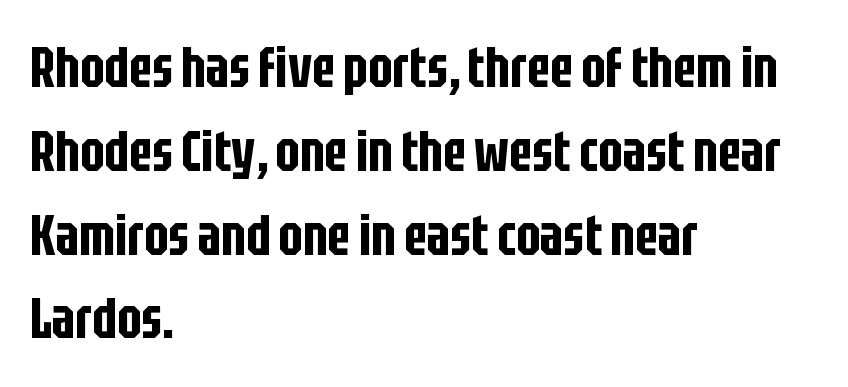
Q: Is the text italic (slanted)? A: No, it is upright.
Q: Is the typeface a serif or a sans-serif typeface? A: Sans-serif.
Q: Is the text underlined? A: No.
Q: How is the paragraph aligned? A: Left-aligned.
Q: Is the spacing between letters normal or unusually wide? A: Normal.
Q: Is the spacing between lines tight, normal or loose? A: Normal.
Q: Width (condensed, normal, or wide)? A: Condensed.
Q: Stroke contrast? A: Low.
Q: x-height? A: Large.
Q: Monospaced? A: No.
